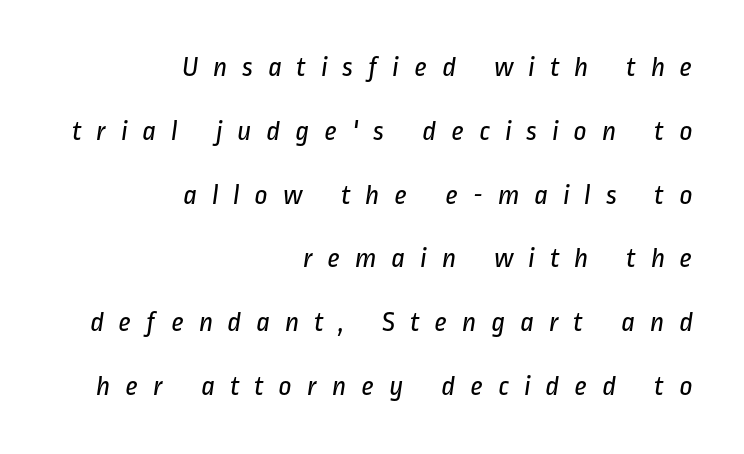
{"serif": "no", "bold": "no", "weight": "regular", "width": "condensed", "stroke_contrast": "low", "x_height": "medium", "monospaced": "no", "underline": "no", "align": "right", "line_spacing": "loose", "line_spacing_ratio": 2.2, "letter_spacing": "wide", "letter_spacing_em": 0.5, "glyph_px": 29}
